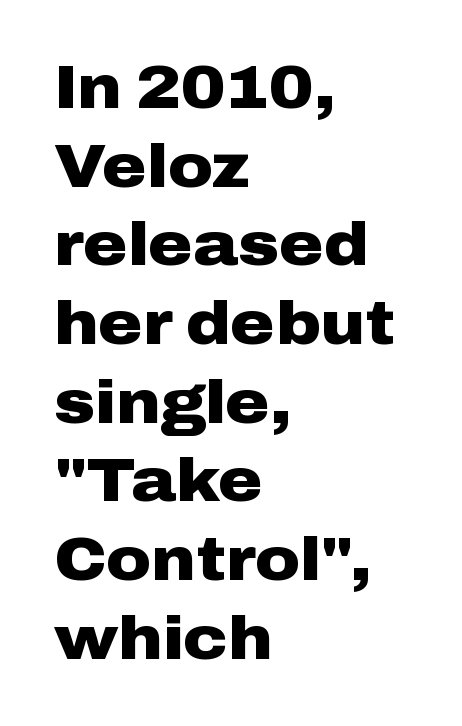
Q: Is the text bold? A: Yes.
Q: Is the text italic (slanted)? A: No, it is upright.
Q: Is the typeface a serif or a sans-serif typeface? A: Sans-serif.
Q: Is the text underlined? A: No.
Q: How is the paragraph aligned? A: Left-aligned.
Q: Is the spacing between letters normal or unusually wide? A: Normal.
Q: Is the spacing between lines tight, normal or loose? A: Normal.
Q: Width (condensed, normal, or wide)? A: Wide.
Q: Stroke contrast? A: Low.
Q: x-height? A: Medium.
Q: Monospaced? A: No.
